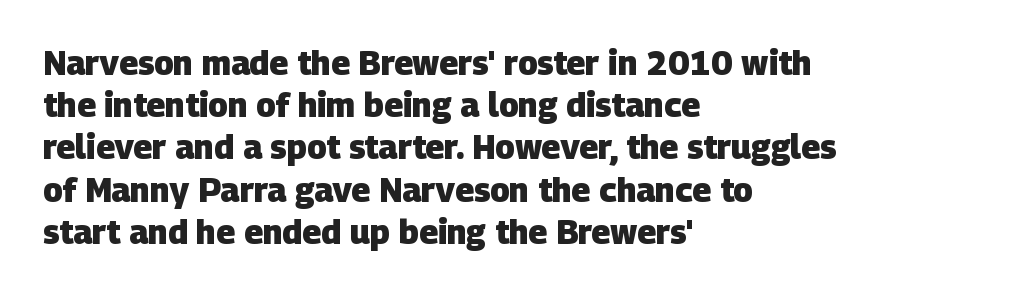
In terms of letterspacing, this is plain default setting. Rows of type keep a routine distance in the vertical direction. Heavy-handed strokes throughout: this text is bold. You can tell from the bare stems that sans-serif type was used. Here the designer chose a conventional face with non-uniform glyph widths. Words float on clear page, feet unadorned.
